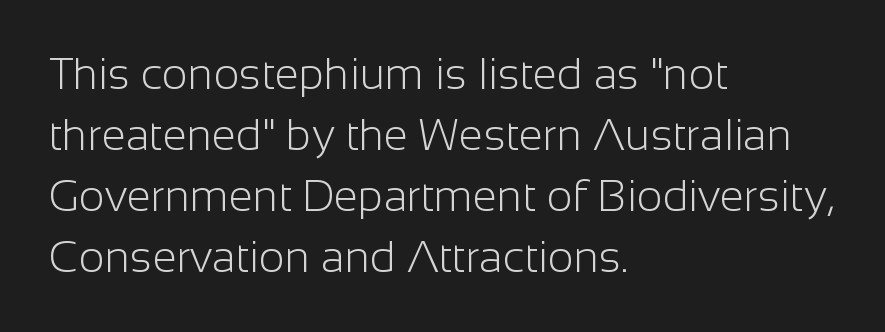
Q: Is the text bold? A: No.
Q: Is the text italic (slanted)? A: No, it is upright.
Q: Is the typeface a serif or a sans-serif typeface? A: Sans-serif.
Q: Is the text underlined? A: No.
Q: How is the paragraph aligned? A: Left-aligned.
Q: Is the spacing between letters normal or unusually wide? A: Normal.
Q: Is the spacing between lines tight, normal or loose? A: Normal.
Q: Width (condensed, normal, or wide)? A: Normal.
Q: Stroke contrast? A: Low.
Q: x-height? A: Medium.
Q: Monospaced? A: No.
